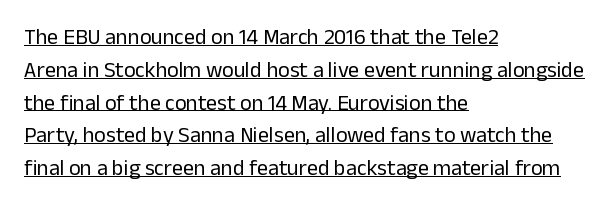
Q: Is the text bold? A: No.
Q: Is the text italic (slanted)? A: No, it is upright.
Q: Is the text underlined? A: Yes.
Q: How is the paragraph aligned? A: Left-aligned.
Q: Is the spacing between letters normal or unusually wide? A: Normal.
Q: Is the spacing between lines tight, normal or loose? A: Normal.
